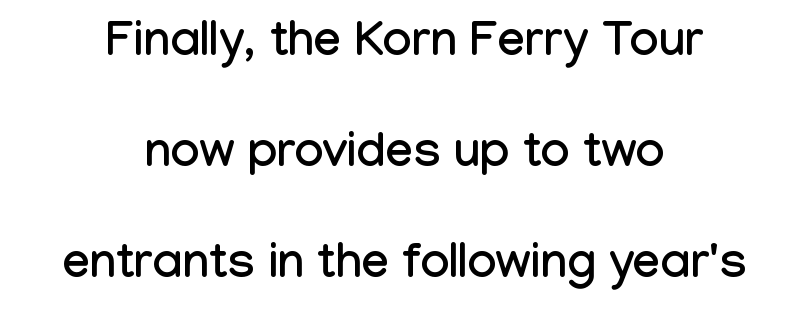
The image shows 49 px condensed sans-serif type, upright; set centered, loose line spacing (2.27x), normal letter spacing, not underlined; low stroke contrast and a medium x-height.
